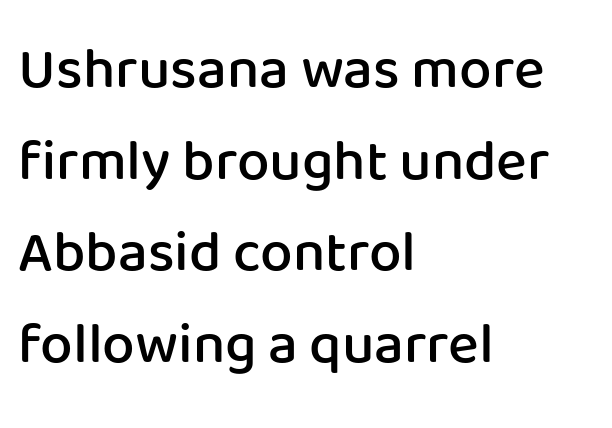
{"serif": "no", "italic": "no", "bold": "semi", "weight": "semibold", "width": "normal", "stroke_contrast": "low", "x_height": "medium", "monospaced": "no", "underline": "no", "align": "left", "line_spacing": "normal", "line_spacing_ratio": 1.58, "letter_spacing": "normal", "letter_spacing_em": 0.0, "glyph_px": 58}
